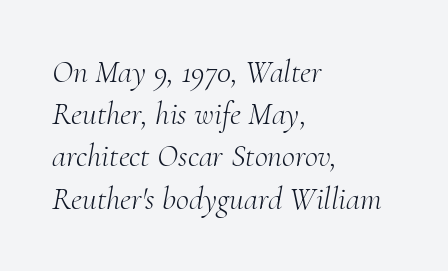
{"serif": "yes", "italic": "yes", "lean": "right", "slant_degrees": 10, "bold": "no", "weight": "light", "width": "normal", "stroke_contrast": "medium", "x_height": "small", "monospaced": "no", "underline": "no", "align": "left", "line_spacing": "normal", "line_spacing_ratio": 1.32, "letter_spacing": "normal", "letter_spacing_em": 0.0, "glyph_px": 32}
